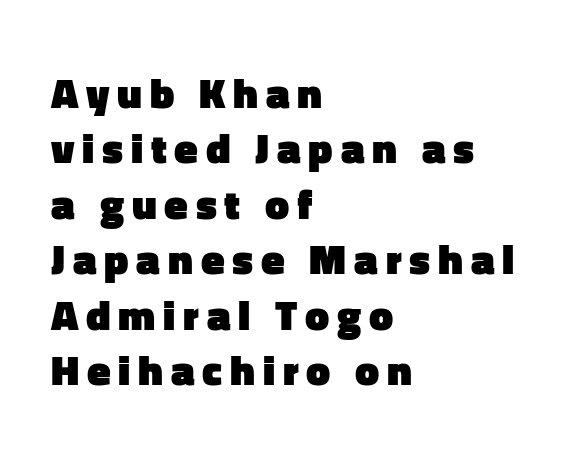
The image shows 43 px heavy sans-serif type, upright; set left-aligned, normal line spacing (1.29x), not underlined; low stroke contrast and a medium x-height.
